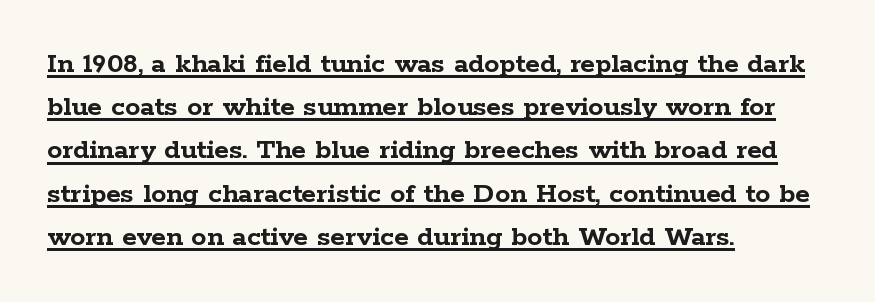
Q: Is the text bold? A: Yes.
Q: Is the text italic (slanted)? A: No, it is upright.
Q: Is the typeface a serif or a sans-serif typeface? A: Serif.
Q: Is the text underlined? A: Yes.
Q: How is the paragraph aligned? A: Left-aligned.
Q: Is the spacing between letters normal or unusually wide? A: Normal.
Q: Is the spacing between lines tight, normal or loose? A: Normal.
Q: Width (condensed, normal, or wide)? A: Wide.
Q: Stroke contrast? A: Low.
Q: x-height? A: Medium.
Q: Monospaced? A: No.
